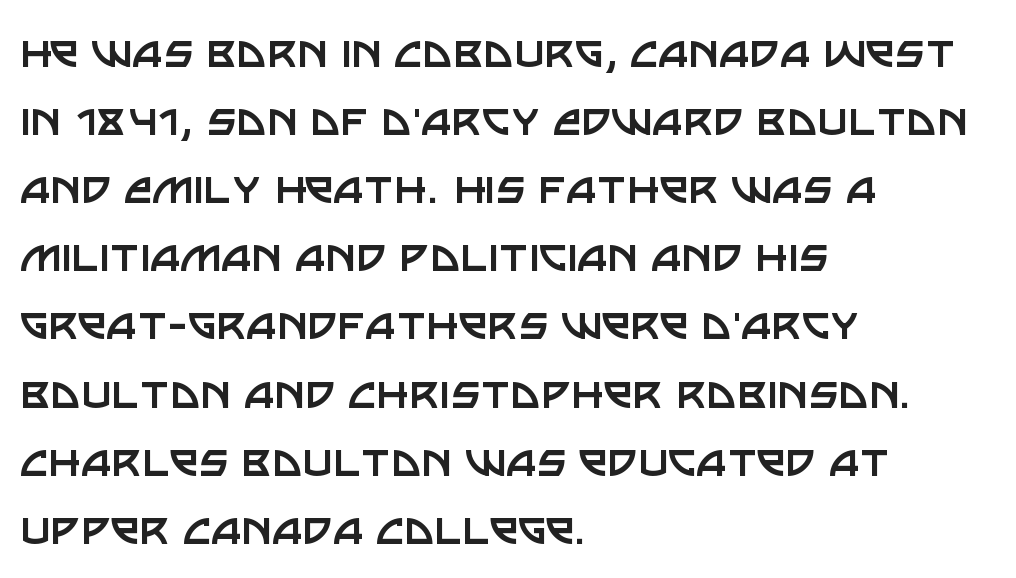
A typesetter would call this leading conventional body-copy spacing. Each letter keeps its own natural width here, so spacing adapts to shape. Short and long lines alike share a common starting point at left. Compared with typical body copy, the letter spacing here is the same. Decoration check: the copy has no underline.
